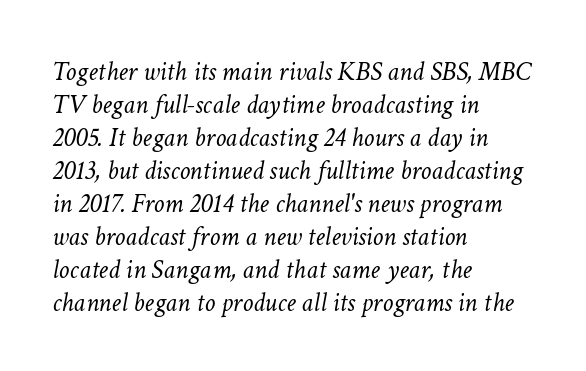
The rendering applies a slant to the glyphs. Letter spacing: default. A bare baseline throughout the passage. Compared with a centered layout, this one pins lines to the left instead. The letters look calm and open, with moderate or lighter stems.
